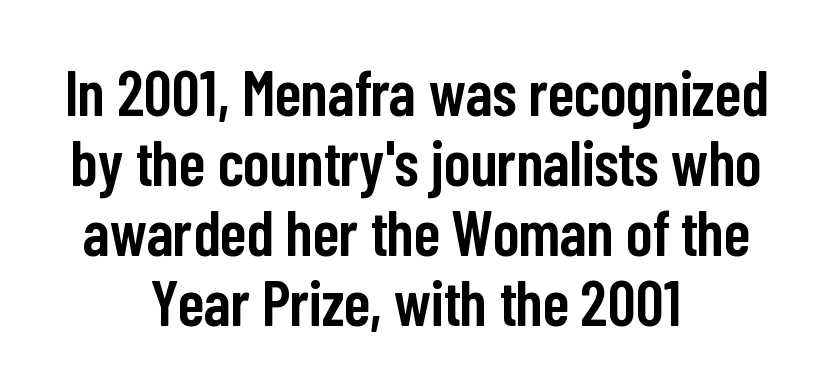
Q: Is the text bold? A: Semi-bold.
Q: Is the text italic (slanted)? A: No, it is upright.
Q: Is the typeface a serif or a sans-serif typeface? A: Sans-serif.
Q: Is the text underlined? A: No.
Q: How is the paragraph aligned? A: Centered.
Q: Is the spacing between letters normal or unusually wide? A: Normal.
Q: Is the spacing between lines tight, normal or loose? A: Tight.
Q: Width (condensed, normal, or wide)? A: Condensed.
Q: Stroke contrast? A: Low.
Q: x-height? A: Medium.
Q: Monospaced? A: No.
